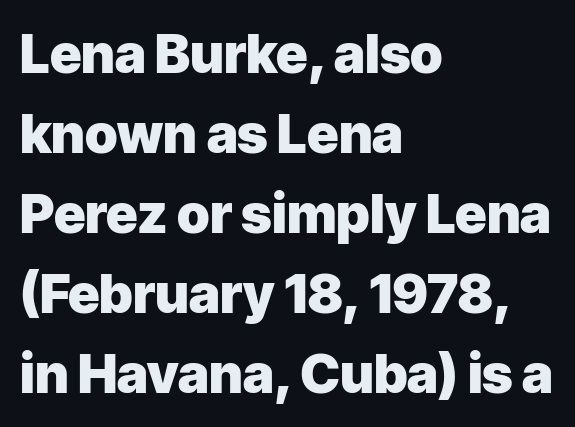
{"serif": "no", "italic": "no", "bold": "yes", "weight": "heavy", "width": "normal", "stroke_contrast": "low", "x_height": "medium", "monospaced": "no", "underline": "no", "align": "left", "line_spacing": "normal", "line_spacing_ratio": 1.48, "letter_spacing": "normal", "letter_spacing_em": 0.0, "glyph_px": 54}
